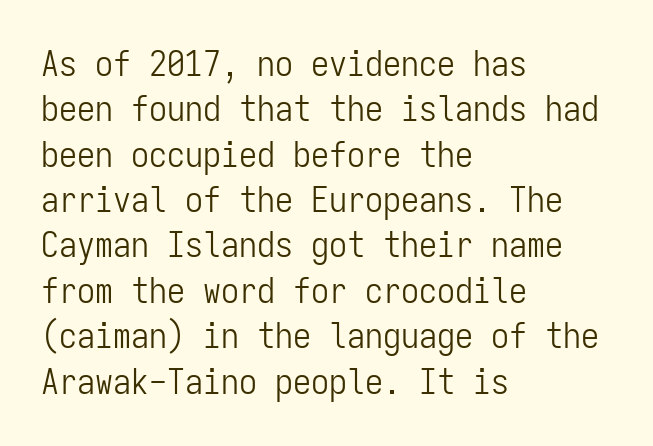
The image shows 36 px light, condensed sans-serif type, upright, monospaced; set left-aligned, normal line spacing (1.26x), normal letter spacing, not underlined; low stroke contrast and a medium x-height.
